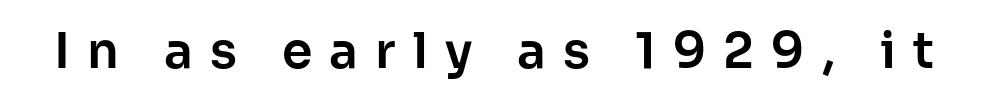
The image shows 49 px sans-serif type, upright; set unusually wide letter spacing (+0.35 em), not underlined; low stroke contrast and a medium x-height.
